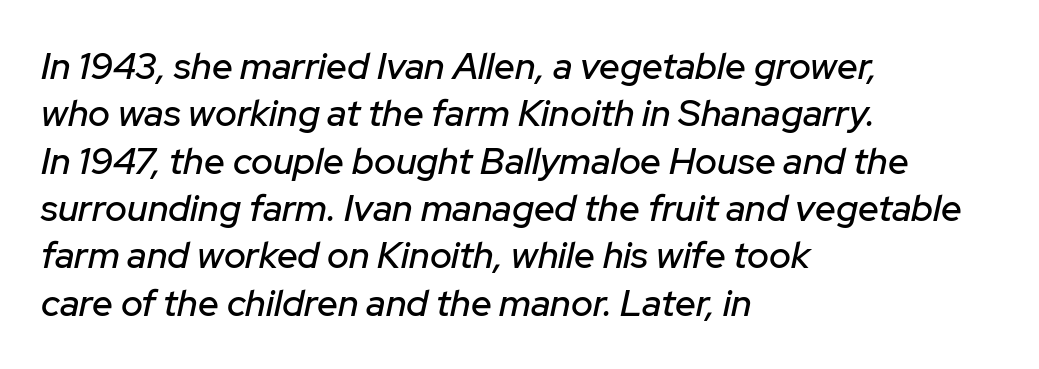
The image shows 37 px text type, italic (leaning right); set left-aligned, normal line spacing (1.28x), normal letter spacing, not underlined; low stroke contrast and a medium x-height.
